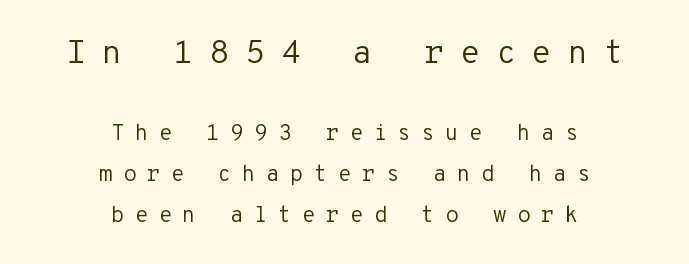
Classification — sans serif. Both edges are ragged and mirror each other, which tells us the setting is centered. Size hierarchy here favors the leading block over the trailing one. Think standard paragraph weight, or any step lighter than that.
